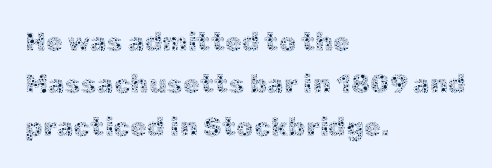
{"italic": "no", "bold": "no", "underline": "no", "align": "left", "line_spacing": "normal", "line_spacing_ratio": 1.57, "letter_spacing": "normal", "letter_spacing_em": 0.0, "glyph_px": 27}
